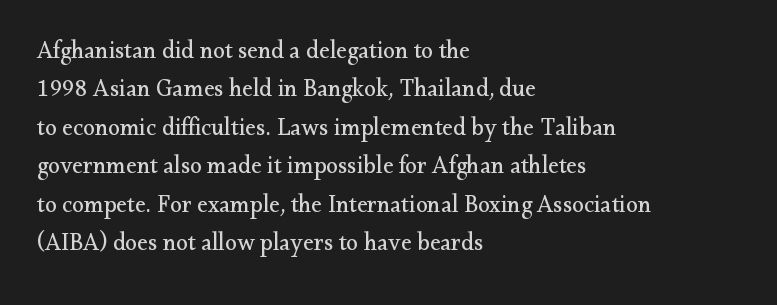
Q: Is the text bold? A: No.
Q: Is the text italic (slanted)? A: No, it is upright.
Q: Is the text underlined? A: No.
Q: How is the paragraph aligned? A: Left-aligned.
Q: Is the spacing between letters normal or unusually wide? A: Normal.
Q: Is the spacing between lines tight, normal or loose? A: Normal.
